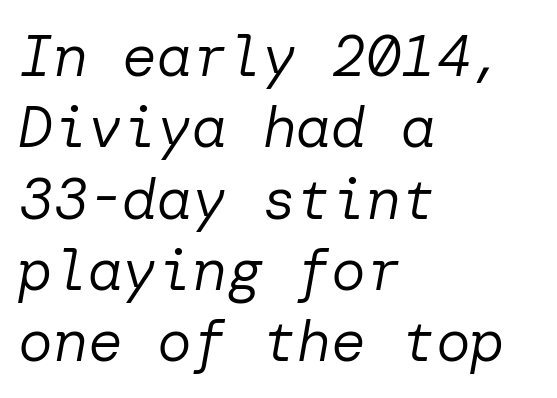
The image shows 58 px regular-weight type, italic (leaning right); set left-aligned, line spacing 1.23x, normal letter spacing, not underlined; low stroke contrast and a medium x-height.
